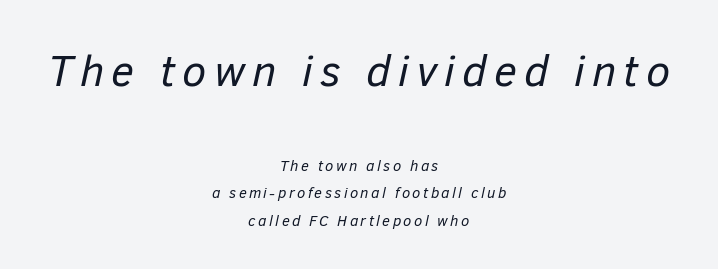
The image shows 44 px regular-weight type, italic (leaning right); set centered, line spacing 1.83x, not underlined; the first (top) block is 2.93x larger; low stroke contrast and a medium x-height.
